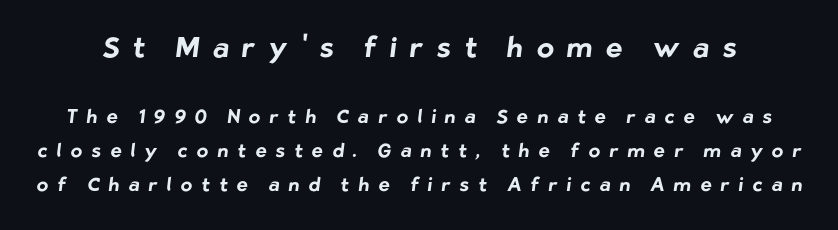
The image shows 28 px bold sans-serif type; set line spacing 1.8x, unusually wide letter spacing (+0.48 em), not underlined; the first (top) block is 1.47x larger; low stroke contrast and a medium x-height.
